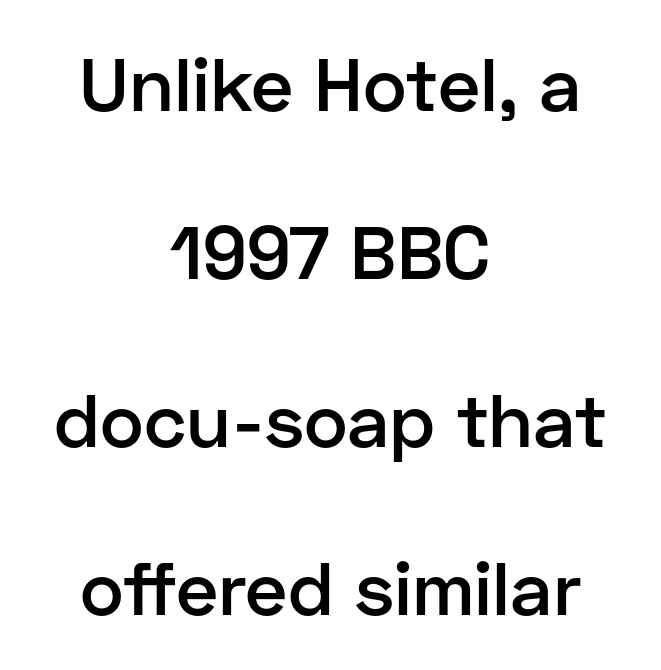
{"serif": "no", "italic": "no", "bold": "semi", "weight": "semibold", "width": "normal", "stroke_contrast": "low", "x_height": "medium", "monospaced": "no", "underline": "no", "align": "center", "line_spacing": "loose", "line_spacing_ratio": 2.24, "letter_spacing": "normal", "letter_spacing_em": 0.0, "glyph_px": 75}
